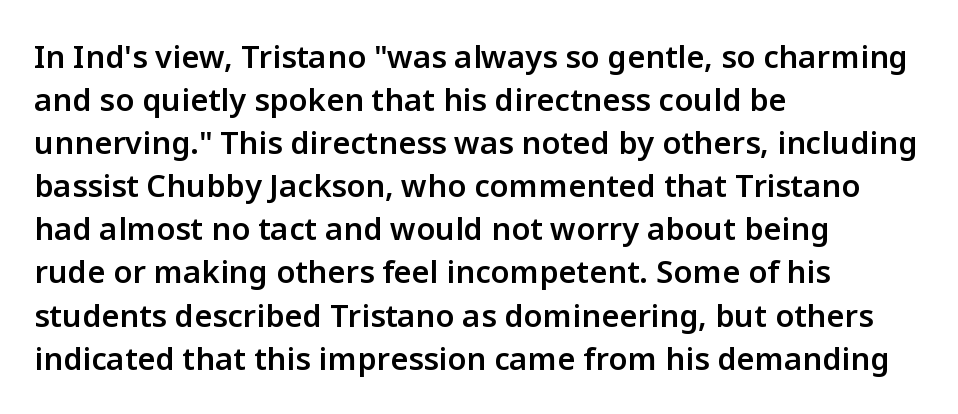
The image shows 31 px semibold sans-serif type, upright; set left-aligned, normal line spacing (1.39x), normal letter spacing, not underlined; low stroke contrast and a medium x-height.
